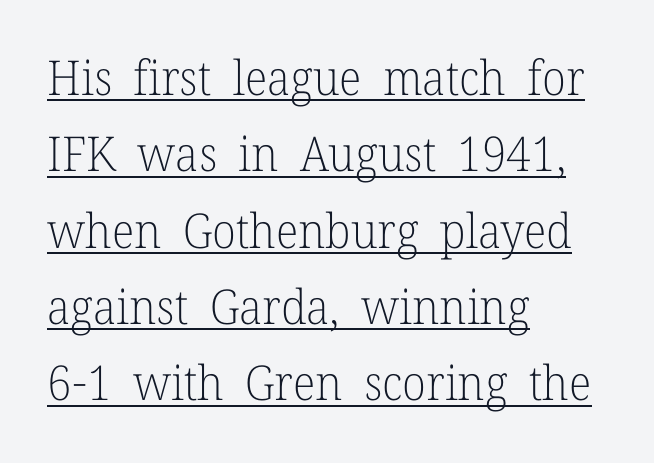
Q: Is the text bold? A: No.
Q: Is the text italic (slanted)? A: No, it is upright.
Q: Is the typeface a serif or a sans-serif typeface? A: Serif.
Q: Is the text underlined? A: Yes.
Q: How is the paragraph aligned? A: Left-aligned.
Q: Is the spacing between letters normal or unusually wide? A: Normal.
Q: Is the spacing between lines tight, normal or loose? A: Normal.
Q: Width (condensed, normal, or wide)? A: Normal.
Q: Stroke contrast? A: Low.
Q: x-height? A: Medium.
Q: Monospaced? A: No.
